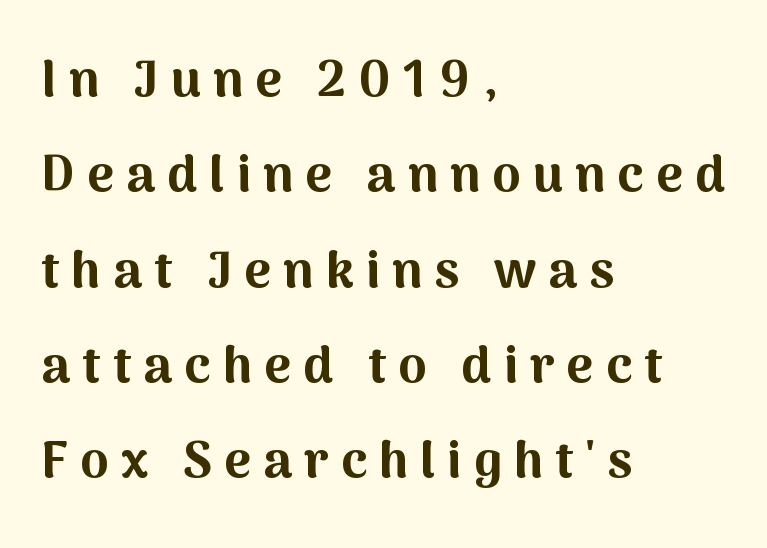
Q: Is the text bold? A: Yes.
Q: Is the text italic (slanted)? A: No, it is upright.
Q: Is the typeface a serif or a sans-serif typeface? A: Sans-serif.
Q: Is the text underlined? A: No.
Q: How is the paragraph aligned? A: Left-aligned.
Q: Is the spacing between letters normal or unusually wide? A: Unusually wide.
Q: Width (condensed, normal, or wide)? A: Normal.
Q: Stroke contrast? A: Medium.
Q: x-height? A: Medium.
Q: Monospaced? A: No.
